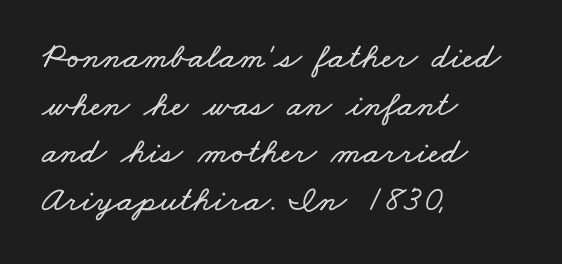
The image shows 36 px wide type; set left-aligned, normal line spacing (1.32x), normal letter spacing, not underlined; low stroke contrast and a small x-height.
